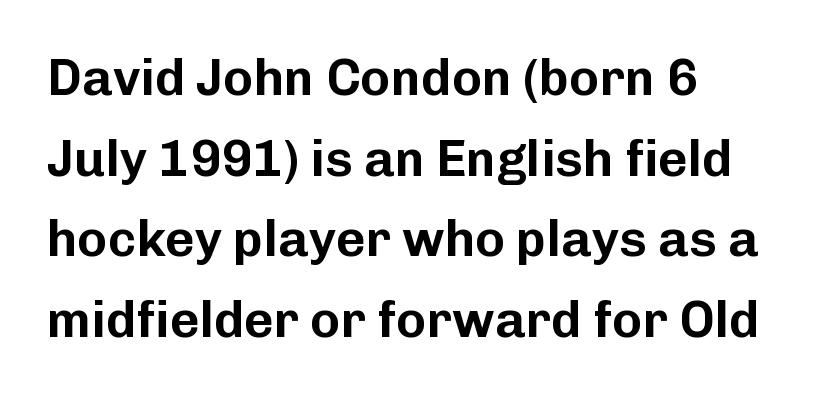
Q: Is the text italic (slanted)? A: No, it is upright.
Q: Is the typeface a serif or a sans-serif typeface? A: Sans-serif.
Q: Is the text underlined? A: No.
Q: How is the paragraph aligned? A: Left-aligned.
Q: Is the spacing between letters normal or unusually wide? A: Normal.
Q: Is the spacing between lines tight, normal or loose? A: Normal.
Q: Width (condensed, normal, or wide)? A: Normal.
Q: Stroke contrast? A: Low.
Q: x-height? A: Medium.
Q: Monospaced? A: No.
